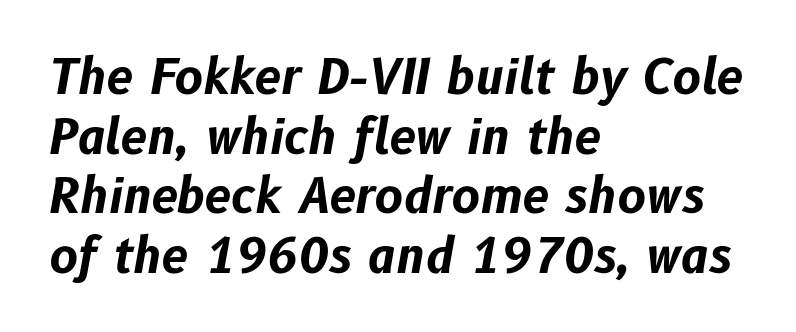
The image shows 48 px bold type, italic (leaning right); set left-aligned, line spacing 1.24x, normal letter spacing, not underlined; low stroke contrast and a medium x-height.
